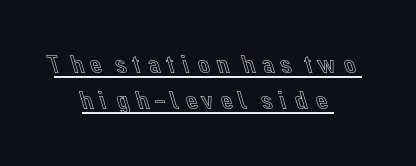
{"underline": "yes", "align": "center", "line_spacing": "normal", "line_spacing_ratio": 1.33, "glyph_px": 27}
